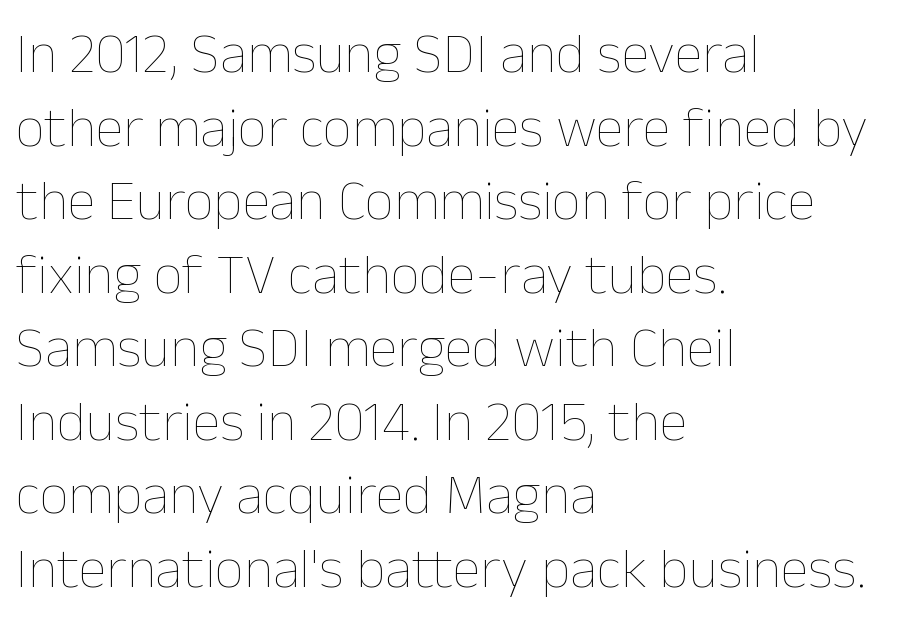
The image shows 57 px thin type, upright; set left-aligned, normal line spacing (1.29x), normal letter spacing, not underlined; low stroke contrast and a medium x-height.
